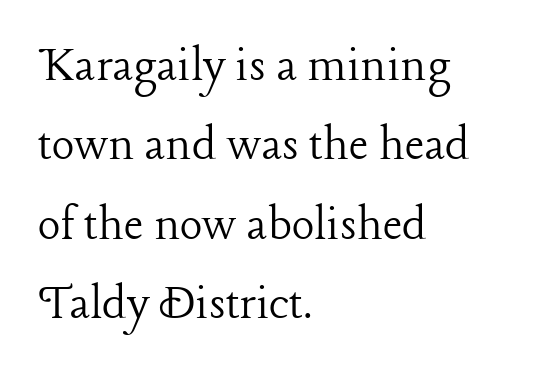
Q: Is the text bold? A: No.
Q: Is the text italic (slanted)? A: No, it is upright.
Q: Is the typeface a serif or a sans-serif typeface? A: Serif.
Q: Is the text underlined? A: No.
Q: How is the paragraph aligned? A: Left-aligned.
Q: Is the spacing between letters normal or unusually wide? A: Normal.
Q: Is the spacing between lines tight, normal or loose? A: Normal.
Q: Width (condensed, normal, or wide)? A: Normal.
Q: Stroke contrast? A: Low.
Q: x-height? A: Medium.
Q: Monospaced? A: No.
